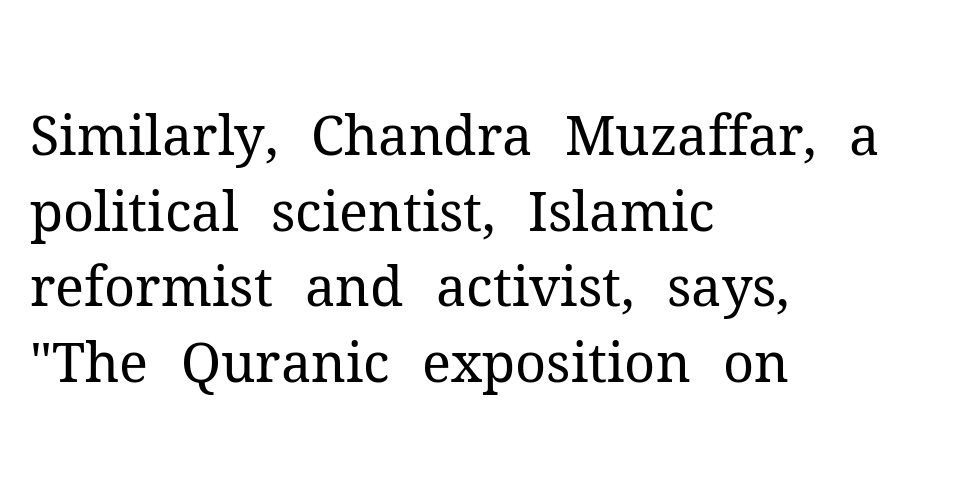
Do the characters align in a grid? No, the font is proportional. No extra ink here — the face is not bold. Standard letterfit; no display-style spreading of the glyphs. Compared with typical paragraphs, the rows here are spaced about the same.
